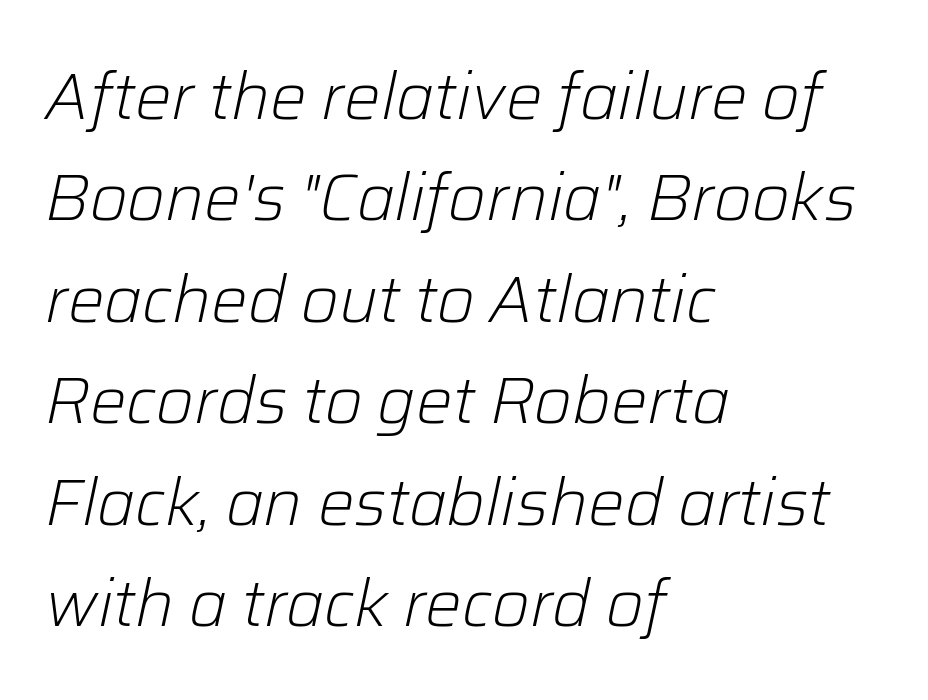
Q: Is the text bold? A: No.
Q: Is the text italic (slanted)? A: Yes, it leans right by about 12 degrees.
Q: Is the text underlined? A: No.
Q: How is the paragraph aligned? A: Left-aligned.
Q: Is the spacing between letters normal or unusually wide? A: Normal.
Q: Is the spacing between lines tight, normal or loose? A: Normal.
Q: Width (condensed, normal, or wide)? A: Normal.
Q: Stroke contrast? A: Low.
Q: x-height? A: Medium.
Q: Monospaced? A: No.
